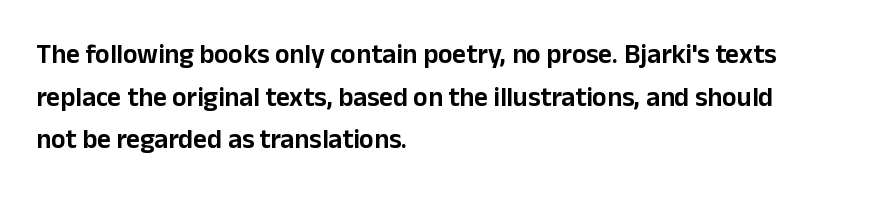
The image shows 27 px text type, upright; set left-aligned, normal line spacing (1.58x), normal letter spacing, not underlined.
